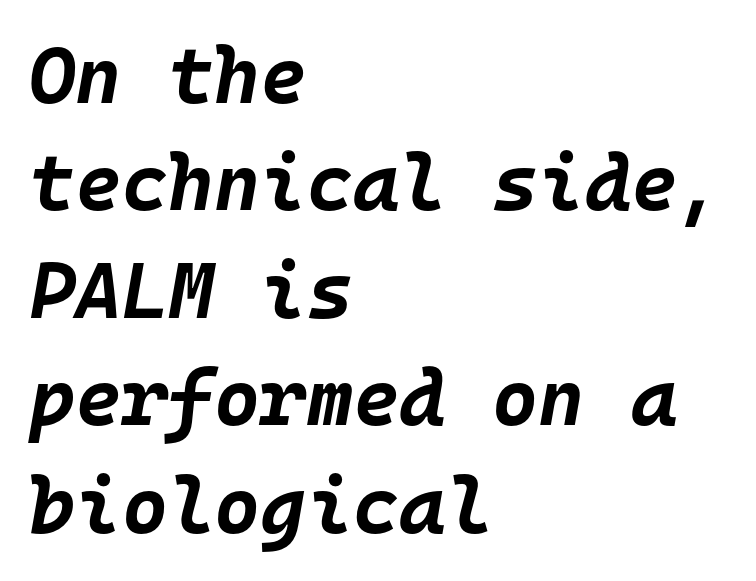
{"italic": "yes", "lean": "right", "slant_degrees": 10, "bold": "yes", "weight": "bold", "width": "normal", "stroke_contrast": "low", "x_height": "large", "monospaced": "yes", "underline": "no", "align": "left", "line_spacing": "normal", "line_spacing_ratio": 1.36, "letter_spacing": "normal", "letter_spacing_em": 0.0, "glyph_px": 79}
